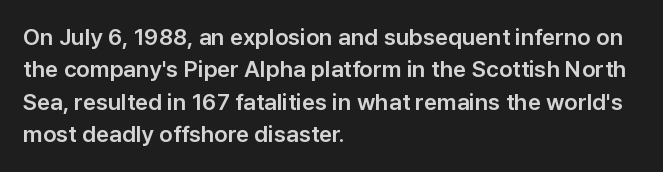
Rule under the text: the space is simply empty. Glyph-to-glyph distance matches everyday printed text. This block has exactly the height ordinary leading produces. Every character sits straight up, as roman type does. Teacher's note: observe the even left margin — that is flush-left alignment.
